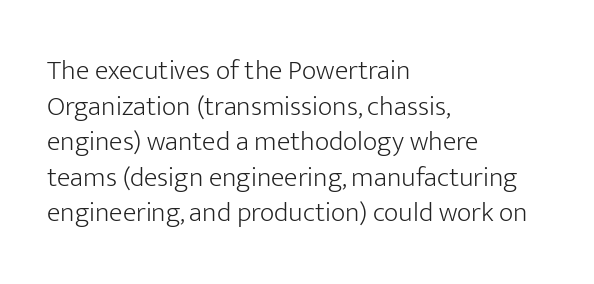
{"serif": "no", "italic": "no", "bold": "no", "weight": "light", "width": "normal", "stroke_contrast": "low", "x_height": "medium", "monospaced": "no", "underline": "no", "align": "left", "line_spacing": "normal", "line_spacing_ratio": 1.27, "letter_spacing": "normal", "letter_spacing_em": 0.0, "glyph_px": 28}
